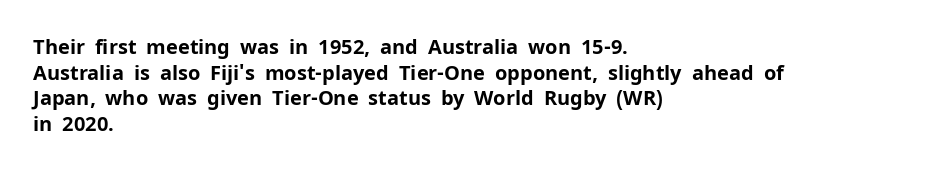
{"italic": "no", "bold": "yes", "underline": "no", "align": "left", "line_spacing": "normal", "line_spacing_ratio": 1.28, "letter_spacing": "normal", "letter_spacing_em": 0.0, "glyph_px": 20}
